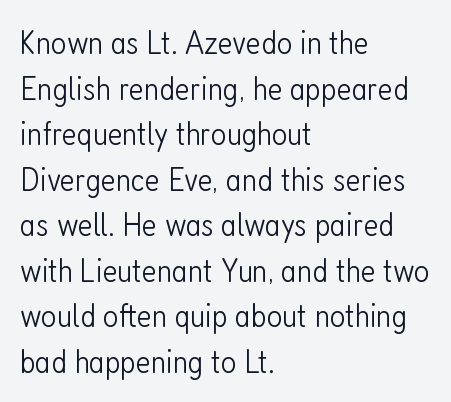
Q: Is the text bold? A: No.
Q: Is the text italic (slanted)? A: No, it is upright.
Q: Is the typeface a serif or a sans-serif typeface? A: Sans-serif.
Q: Is the text underlined? A: No.
Q: How is the paragraph aligned? A: Left-aligned.
Q: Is the spacing between letters normal or unusually wide? A: Normal.
Q: Is the spacing between lines tight, normal or loose? A: Normal.
Q: Width (condensed, normal, or wide)? A: Condensed.
Q: Stroke contrast? A: Low.
Q: x-height? A: Medium.
Q: Monospaced? A: No.
